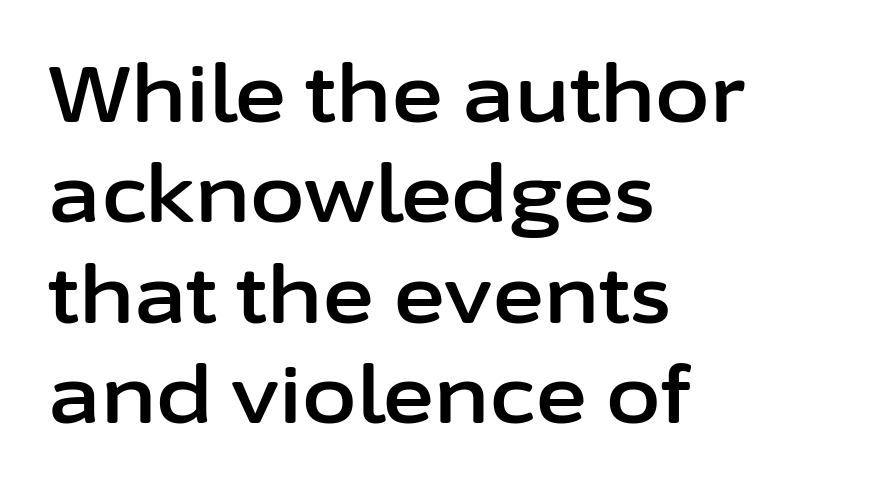
Q: Is the text italic (slanted)? A: No, it is upright.
Q: Is the typeface a serif or a sans-serif typeface? A: Sans-serif.
Q: Is the text underlined? A: No.
Q: How is the paragraph aligned? A: Left-aligned.
Q: Is the spacing between letters normal or unusually wide? A: Normal.
Q: Is the spacing between lines tight, normal or loose? A: Normal.
Q: Width (condensed, normal, or wide)? A: Normal.
Q: Stroke contrast? A: Low.
Q: x-height? A: Medium.
Q: Monospaced? A: No.
